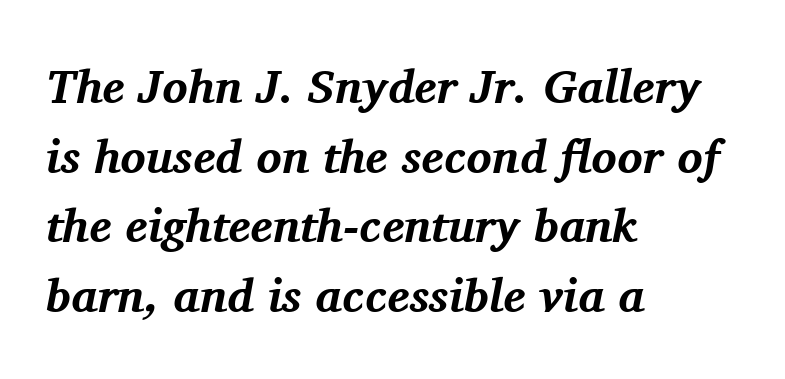
{"serif": "yes", "italic": "yes", "lean": "right", "slant_degrees": 11, "bold": "yes", "weight": "bold", "width": "normal", "stroke_contrast": "medium", "x_height": "medium", "monospaced": "no", "underline": "no", "align": "left", "line_spacing": "normal", "line_spacing_ratio": 1.48, "letter_spacing": "normal", "letter_spacing_em": 0.0, "glyph_px": 47}
